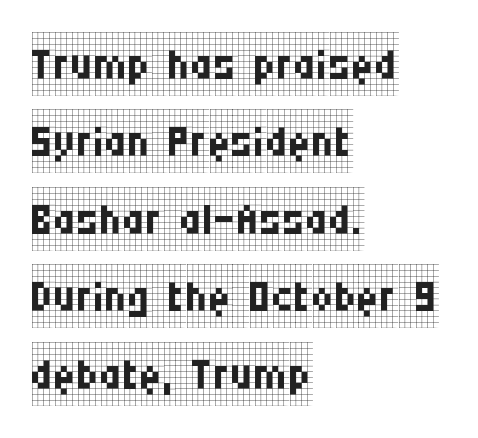
Q: Is the text bold? A: No.
Q: Is the text italic (slanted)? A: No, it is upright.
Q: Is the typeface a serif or a sans-serif typeface? A: Serif.
Q: Is the text underlined? A: No.
Q: How is the paragraph aligned? A: Left-aligned.
Q: Is the spacing between letters normal or unusually wide? A: Normal.
Q: Width (condensed, normal, or wide)? A: Condensed.
Q: Stroke contrast? A: Low.
Q: x-height? A: Large.
Q: Monospaced? A: No.
